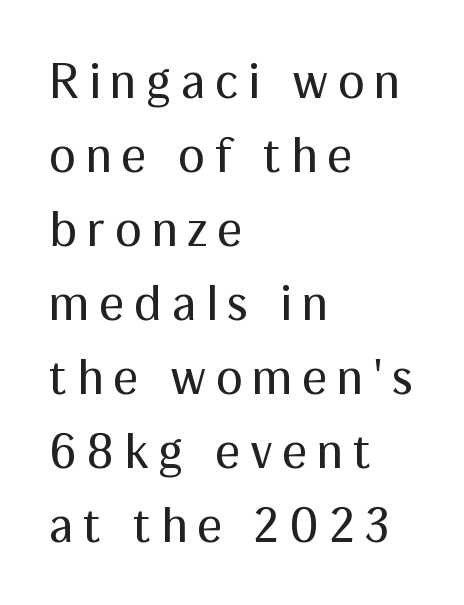
{"serif": "no", "italic": "no", "bold": "no", "weight": "regular", "width": "normal", "stroke_contrast": "medium", "x_height": "medium", "monospaced": "no", "underline": "no", "align": "left", "line_spacing": "normal", "line_spacing_ratio": 1.48, "glyph_px": 50}
